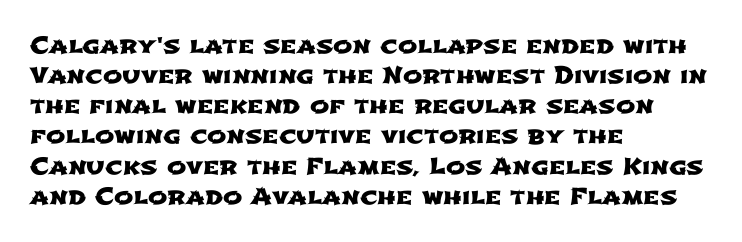
Interline gaps are of average width in this sample. Underlining? Definitely not there. Short note: letters normally spaced. Where is the straight margin? On the left.
